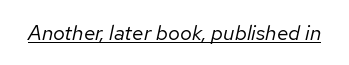
Is the type slanted? Yes — the strokes lean at a clear angle. The cut favours lightness, reaching ordinary text weight at its darkest. Check the space under the baseline: a stroke is drawn there. Tracking value appears to be zero — textbook default spacing.
